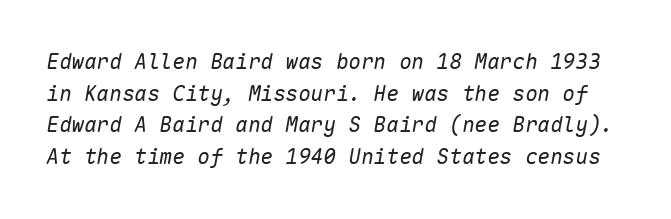
{"italic": "yes", "lean": "right", "slant_degrees": 10, "bold": "no", "underline": "no", "line_spacing": "normal", "line_spacing_ratio": 1.51, "letter_spacing": "normal", "letter_spacing_em": 0.0, "glyph_px": 21}
